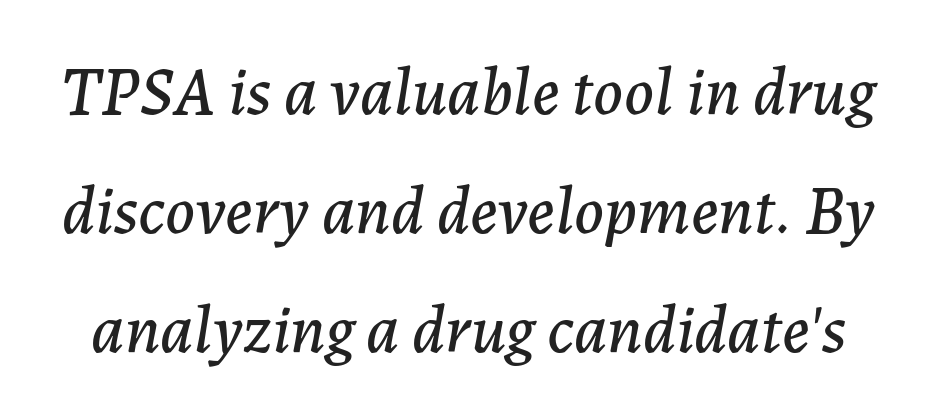
{"italic": "yes", "lean": "right", "slant_degrees": 7, "width": "normal", "stroke_contrast": "low", "x_height": "medium", "monospaced": "no", "underline": "no", "line_spacing_ratio": 1.75, "letter_spacing": "normal", "letter_spacing_em": 0.0, "glyph_px": 68}
